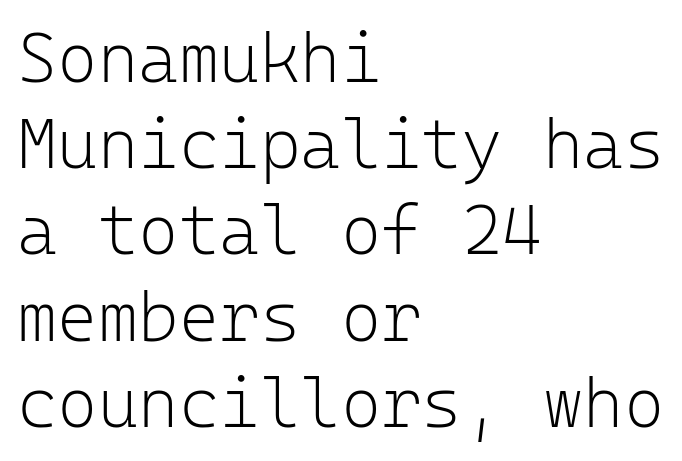
{"serif": "no", "italic": "no", "bold": "no", "weight": "light", "width": "normal", "stroke_contrast": "low", "x_height": "medium", "monospaced": "yes", "underline": "no", "align": "left", "line_spacing": "normal", "line_spacing_ratio": 1.25, "letter_spacing": "normal", "letter_spacing_em": 0.0, "glyph_px": 69}
